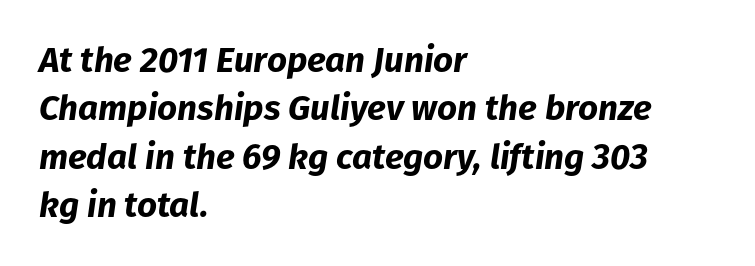
{"italic": "yes", "lean": "right", "slant_degrees": 8, "bold": "yes", "weight": "bold", "width": "normal", "stroke_contrast": "low", "x_height": "medium", "monospaced": "no", "underline": "no", "align": "left", "line_spacing": "normal", "line_spacing_ratio": 1.38, "letter_spacing": "normal", "letter_spacing_em": 0.0, "glyph_px": 35}
